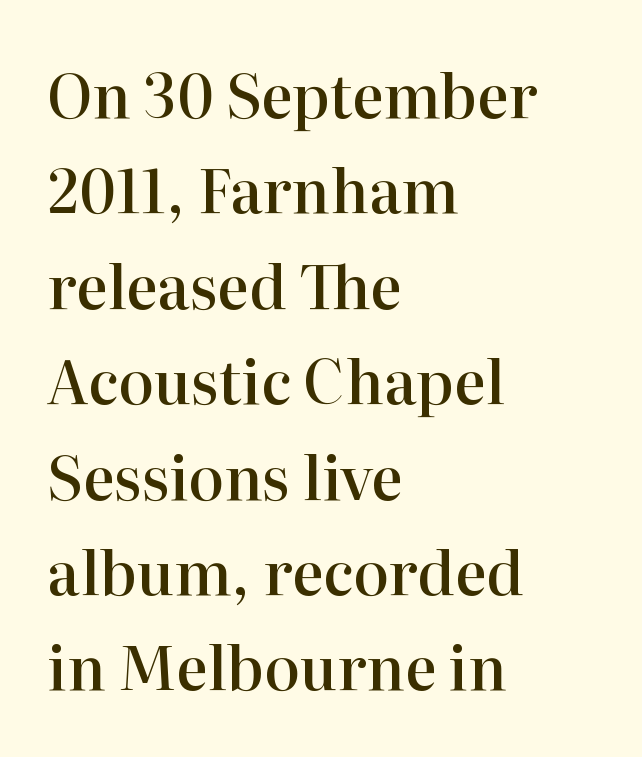
The image shows 60 px semibold serif type, upright; set left-aligned, normal line spacing (1.59x), normal letter spacing, not underlined; high stroke contrast and a medium x-height.
